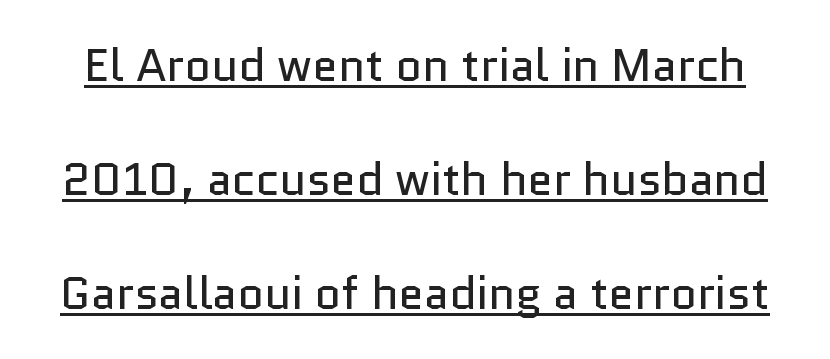
The image shows 46 px regular-weight sans-serif type, upright; set loose line spacing (2.48x), normal letter spacing, underlined; low stroke contrast and a medium x-height.
